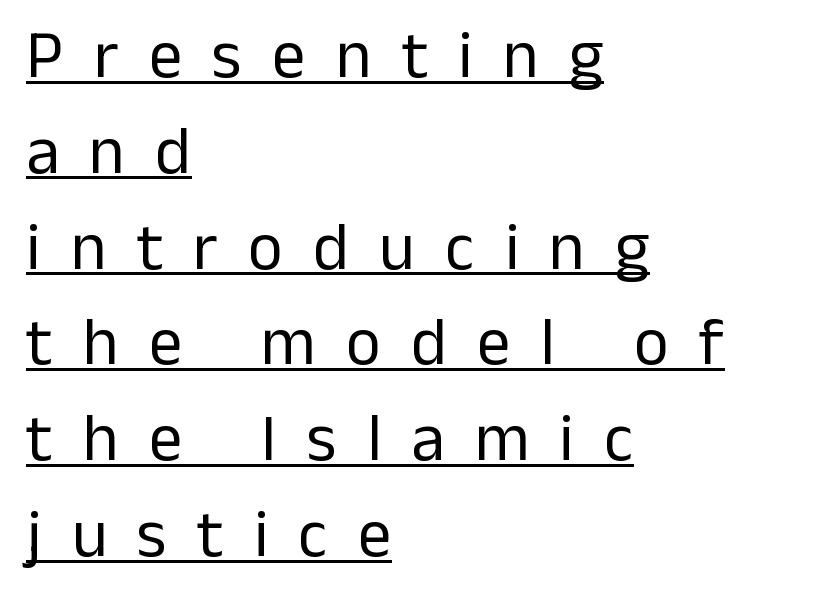
Q: Is the text bold? A: No.
Q: Is the text italic (slanted)? A: No, it is upright.
Q: Is the typeface a serif or a sans-serif typeface? A: Sans-serif.
Q: Is the text underlined? A: Yes.
Q: How is the paragraph aligned? A: Left-aligned.
Q: Is the spacing between letters normal or unusually wide? A: Unusually wide.
Q: Is the spacing between lines tight, normal or loose? A: Normal.
Q: Width (condensed, normal, or wide)? A: Normal.
Q: Stroke contrast? A: Low.
Q: x-height? A: Medium.
Q: Monospaced? A: No.
